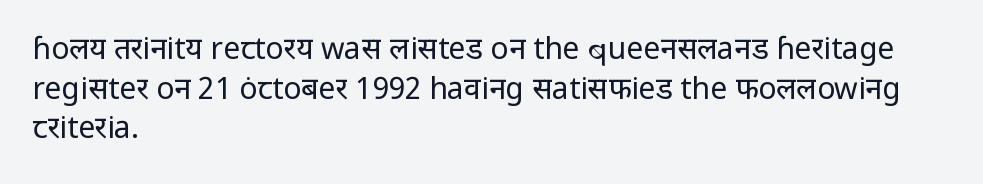
Q: Is the text bold? A: No.
Q: Is the text italic (slanted)? A: No, it is upright.
Q: Is the typeface a serif or a sans-serif typeface? A: Sans-serif.
Q: Is the text underlined? A: No.
Q: How is the paragraph aligned? A: Left-aligned.
Q: Is the spacing between letters normal or unusually wide? A: Normal.
Q: Is the spacing between lines tight, normal or loose? A: Normal.
Q: Width (condensed, normal, or wide)? A: Normal.
Q: Stroke contrast? A: Low.
Q: x-height? A: Medium.
Q: Monospaced? A: No.
